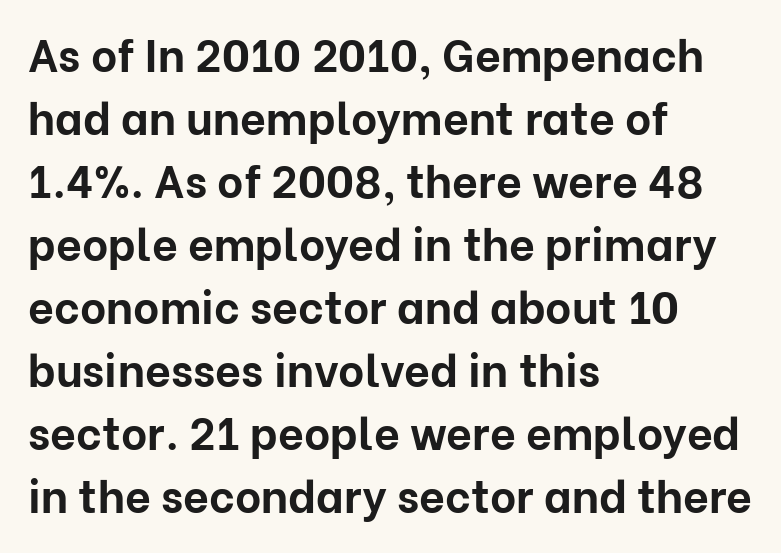
The space between consecutive lines is moderate. Its strokes are broad and dark, the hallmark of bold type. No word sits above an underline. Glyph-to-glyph distance matches everyday printed text. Alignment: flush left. Rendered with straight, roman letterforms.
